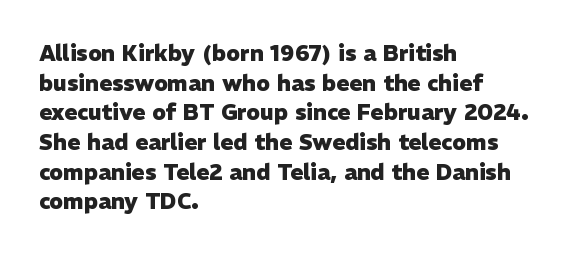
The image shows 22 px bold type, upright; set left-aligned, normal line spacing (1.35x), normal letter spacing, not underlined.
